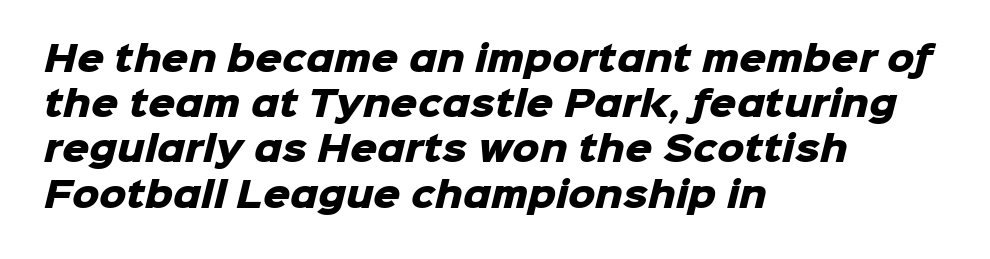
Q: Is the text bold? A: Yes.
Q: Is the typeface a serif or a sans-serif typeface? A: Sans-serif.
Q: Is the text underlined? A: No.
Q: How is the paragraph aligned? A: Left-aligned.
Q: Is the spacing between letters normal or unusually wide? A: Normal.
Q: Is the spacing between lines tight, normal or loose? A: Normal.
Q: Width (condensed, normal, or wide)? A: Normal.
Q: Stroke contrast? A: Low.
Q: x-height? A: Medium.
Q: Monospaced? A: No.
